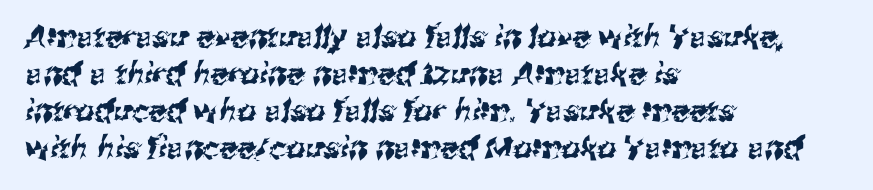
{"serif": "no", "width": "normal", "stroke_contrast": "medium", "x_height": "medium", "monospaced": "no", "underline": "no", "align": "left", "line_spacing_ratio": 1.23, "letter_spacing": "normal", "letter_spacing_em": 0.0, "glyph_px": 30}
